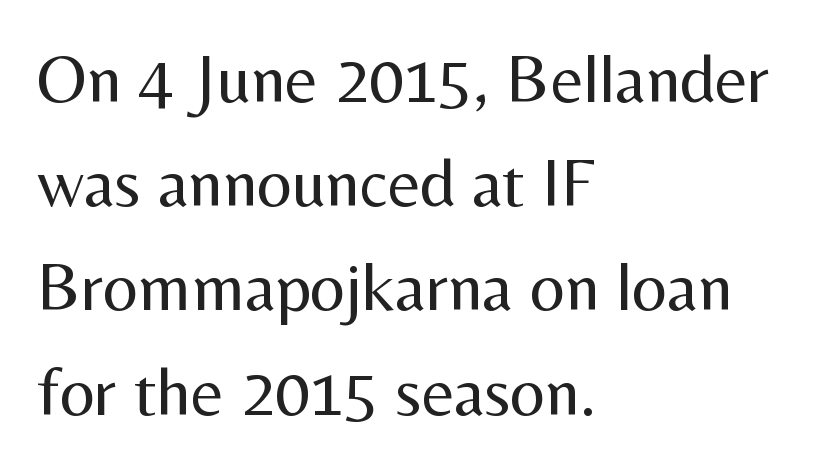
{"serif": "no", "italic": "no", "bold": "no", "weight": "regular", "width": "normal", "stroke_contrast": "medium", "x_height": "medium", "monospaced": "no", "underline": "no", "align": "left", "line_spacing": "normal", "line_spacing_ratio": 1.51, "letter_spacing": "normal", "letter_spacing_em": 0.0, "glyph_px": 69}
